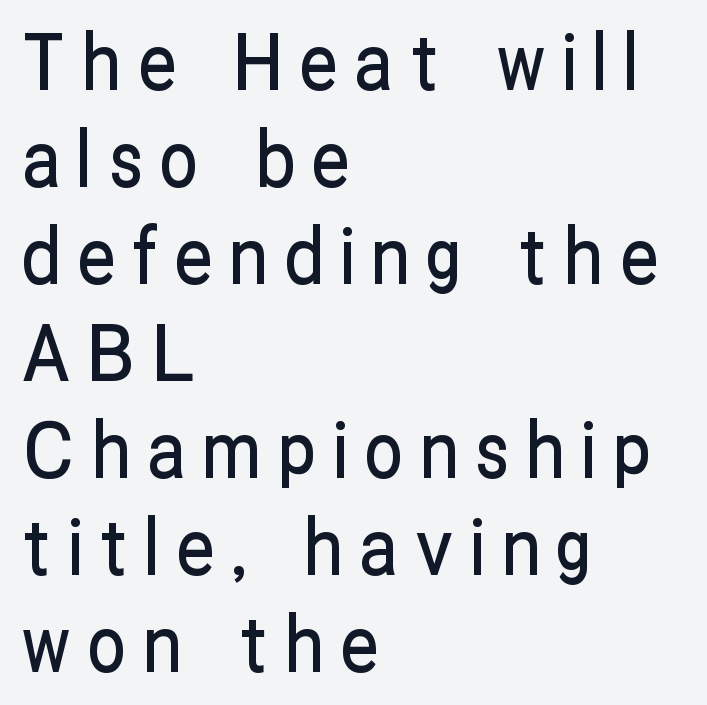
No word sits above an underline. Rows of type keep a routine distance in the vertical direction. Where is the straight margin? On the left. Is this a fixed-width face? No — the glyphs have proportional, varying widths. Ordinary non-slanted type is in use.
